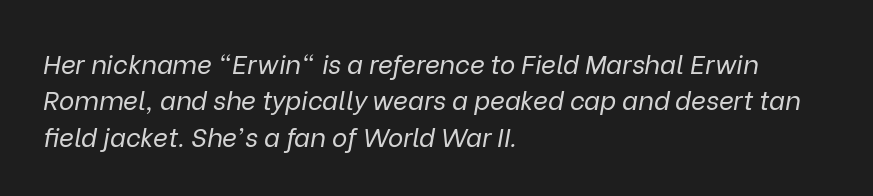
Q: Is the text bold? A: No.
Q: Is the text italic (slanted)? A: Yes, it leans right by about 9 degrees.
Q: Is the text underlined? A: No.
Q: How is the paragraph aligned? A: Left-aligned.
Q: Is the spacing between letters normal or unusually wide? A: Normal.
Q: Is the spacing between lines tight, normal or loose? A: Normal.
